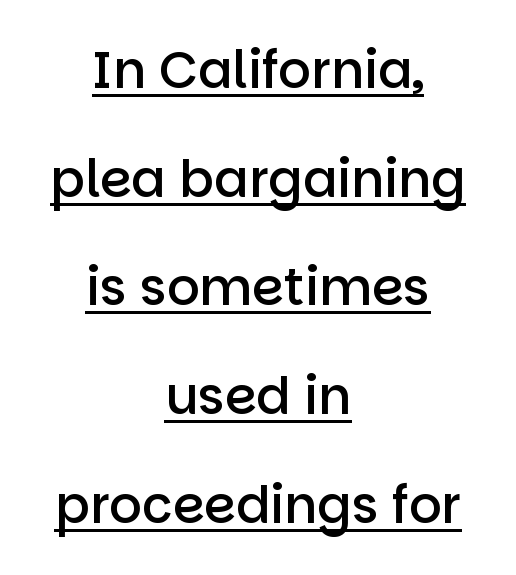
Q: Is the text bold? A: Semi-bold.
Q: Is the text italic (slanted)? A: No, it is upright.
Q: Is the typeface a serif or a sans-serif typeface? A: Sans-serif.
Q: Is the text underlined? A: Yes.
Q: How is the paragraph aligned? A: Centered.
Q: Is the spacing between letters normal or unusually wide? A: Normal.
Q: Is the spacing between lines tight, normal or loose? A: Loose.
Q: Width (condensed, normal, or wide)? A: Normal.
Q: Stroke contrast? A: Low.
Q: x-height? A: Large.
Q: Monospaced? A: No.
